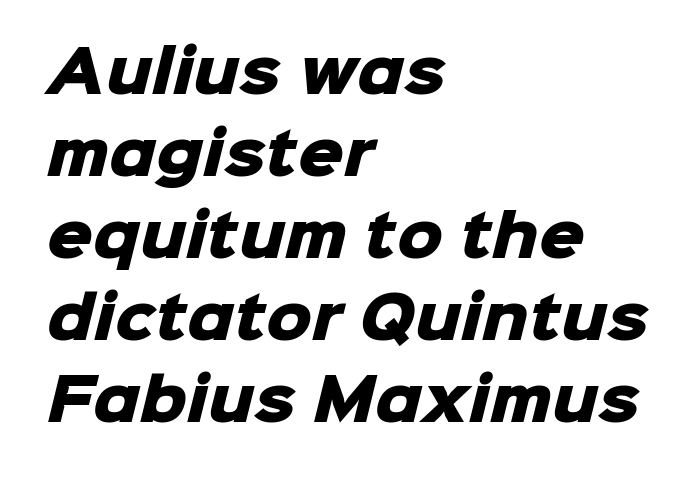
The image shows 57 px heavy sans-serif type; set left-aligned, normal line spacing (1.44x), normal letter spacing, not underlined; low stroke contrast and a medium x-height.
